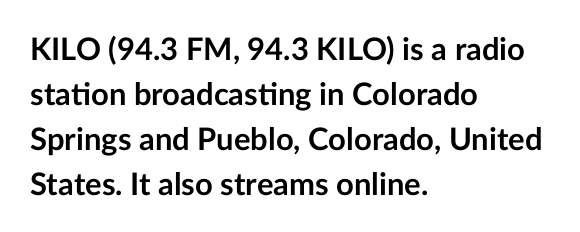
Are there feet on the stems? There aren't — it's a sans. The letters stand upright; this is a roman face. Where is the straight margin? On the left. Think of a printed novel: that variable character pitch is what you see here.
